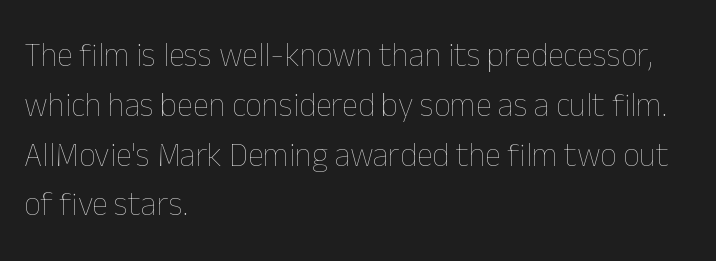
Here the designer chose a conventional face with non-uniform glyph widths. Look at the tracking — it's just the regular setting, nothing added. These glyphs show unthickened strokes, regular width or finer. When letters stand straight like this, we call the style roman or upright. A classic flush-left, rag-right setting is used for this passage. The space between consecutive lines is moderate.
